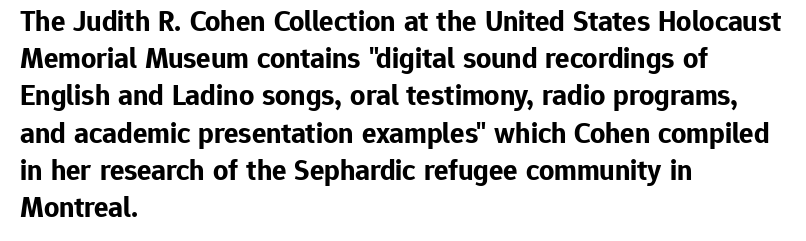
The image shows 30 px bold sans-serif type, upright; set left-aligned, line spacing 1.24x, normal letter spacing, not underlined; low stroke contrast and a medium x-height.
